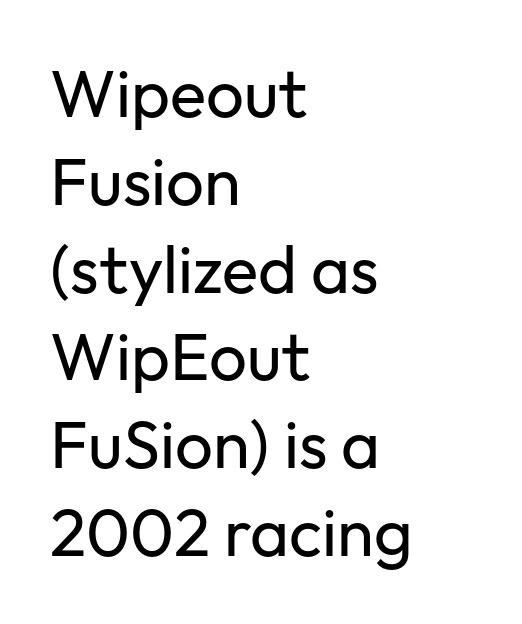
Bold? No — there's no thickening of the strokes. A student would call this left alignment; a typographer would say flush left, rag right. Look at the bottom of the vertical strokes: they stop flat, with no serifs. If you measured baseline to baseline, you'd find a middling distance. Students, note that the glyphs here touch the page at normal intervals. This is the regular roman posture of the typeface.
